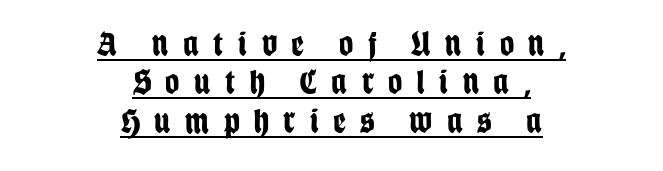
{"serif": "no", "italic": "no", "bold": "yes", "weight": "bold", "width": "condensed", "stroke_contrast": "low", "x_height": "large", "monospaced": "no", "underline": "yes", "align": "center", "line_spacing": "tight", "line_spacing_ratio": 1.1, "letter_spacing": "wide", "letter_spacing_em": 0.42, "glyph_px": 35}
